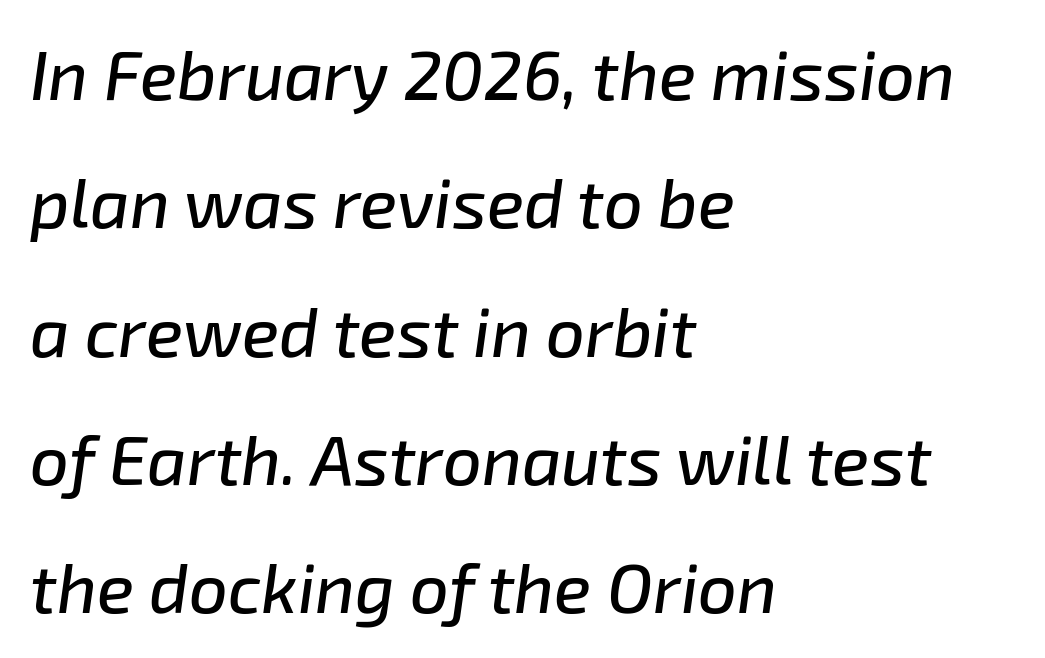
All the whitespace from short lines collects on the right. Each row of text sits above clean, open space. Italic? Definitely — the glyphs are oblique. There is no visible air inserted between adjacent glyphs. Here the designer chose a conventional face with non-uniform glyph widths.
